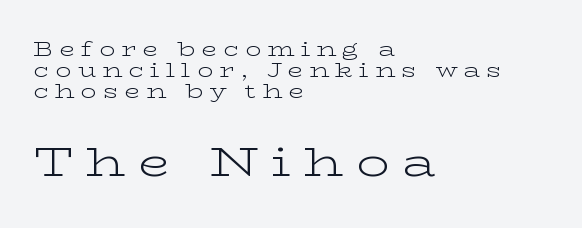
{"serif": "yes", "italic": "no", "bold": "no", "weight": "light", "width": "wide", "stroke_contrast": "low", "x_height": "medium", "monospaced": "no", "underline": "no", "align": "left", "line_spacing": "tight", "line_spacing_ratio": 1.06, "letter_spacing": "wide", "letter_spacing_em": 0.31, "larger_block": "second", "size_ratio": 2.05, "glyph_px": 41}
